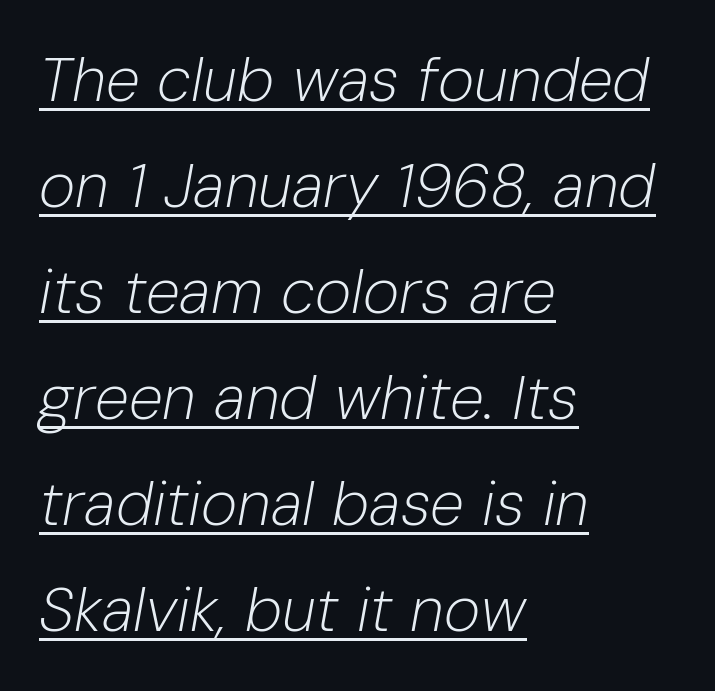
These characters rest on top of a visible drawn line. Observe the lean: these are italic letterforms. The rag falls on the right side of this text block. The passage shown is typed in a proportional face where columns would drift. Summary of weight: not heavy and not bold.
